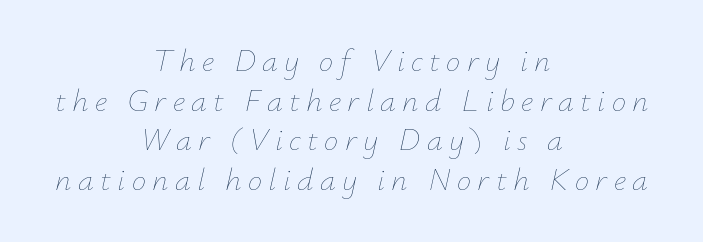
Q: Is the text bold? A: No.
Q: Is the text italic (slanted)? A: Yes, it leans right by about 12 degrees.
Q: Is the text underlined? A: No.
Q: How is the paragraph aligned? A: Centered.
Q: Is the spacing between letters normal or unusually wide? A: Unusually wide.
Q: Width (condensed, normal, or wide)? A: Normal.
Q: Stroke contrast? A: Low.
Q: x-height? A: Small.
Q: Monospaced? A: No.
